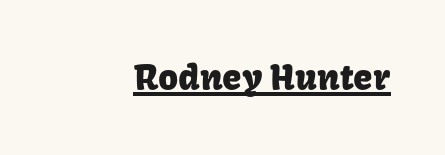
{"serif": "no", "italic": "no", "width": "normal", "stroke_contrast": "low", "x_height": "medium", "monospaced": "no", "underline": "yes", "letter_spacing": "normal", "letter_spacing_em": 0.0, "glyph_px": 35}
